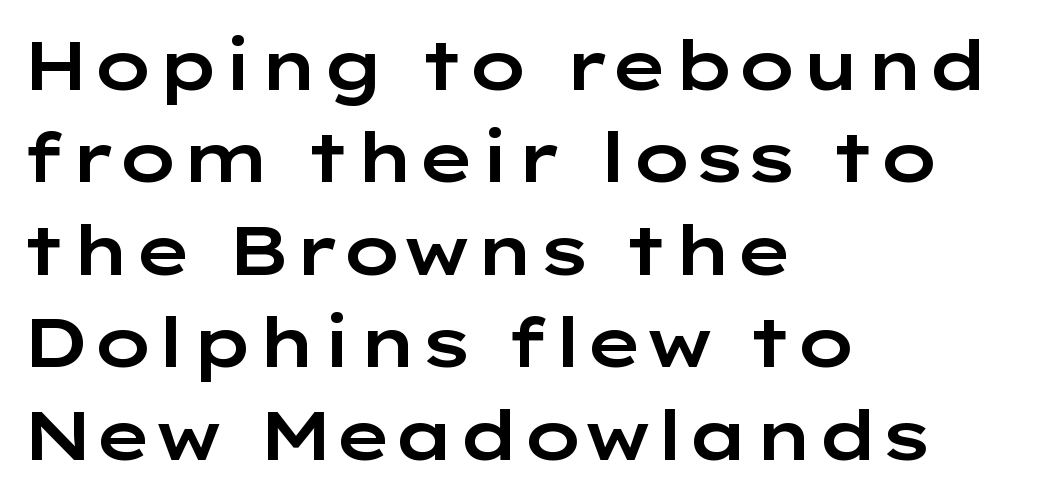
The image shows 69 px wide sans-serif type, upright; set left-aligned, normal line spacing (1.34x), normal letter spacing, not underlined; low stroke contrast and a medium x-height.
